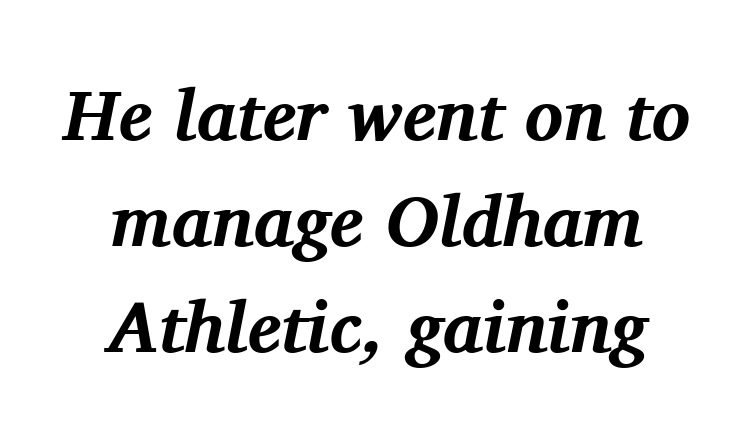
The image shows 72 px bold serif type, italic (leaning right); set centered, normal line spacing (1.47x), normal letter spacing, not underlined; medium stroke contrast and a medium x-height.
